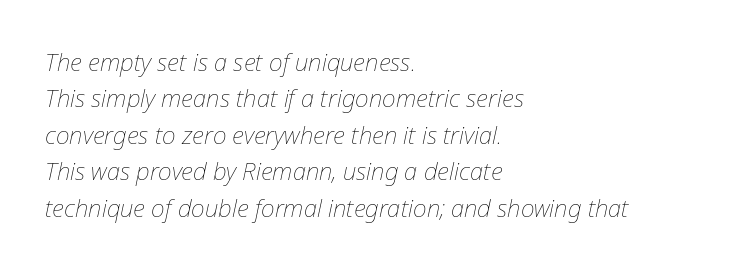
The image shows 24 px text type, italic (leaning right); set left-aligned, normal line spacing (1.52x), normal letter spacing, not underlined.
